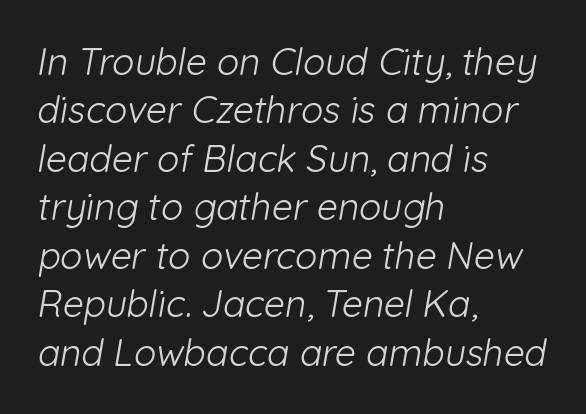
The passage shown is typeset with a sans-serif family. The horizontal fit of the characters is conventional and even. Weight: regular or lighter. The passage is arranged the way most books set body copy — flush left. Rule under the text: the space is simply empty.
